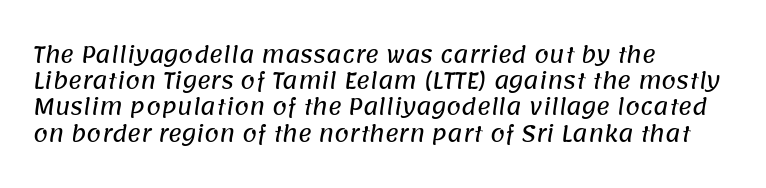
Q: Is the text underlined? A: No.
Q: How is the paragraph aligned? A: Left-aligned.
Q: Is the spacing between letters normal or unusually wide? A: Normal.
Q: Is the spacing between lines tight, normal or loose? A: Normal.
